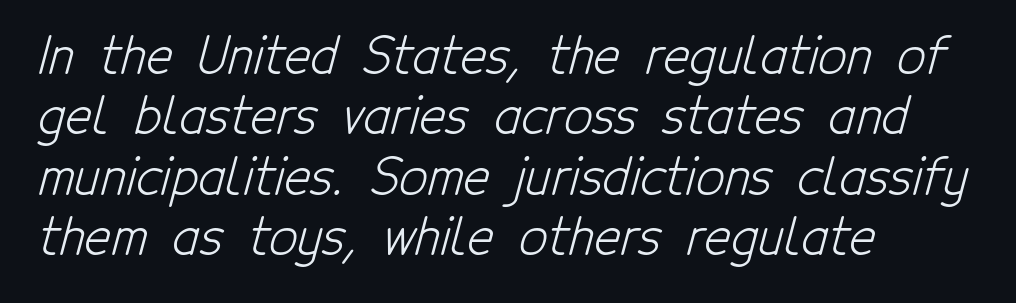
The image shows 50 px light, condensed sans-serif type; set left-aligned, line spacing 1.21x, normal letter spacing, not underlined; low stroke contrast and a medium x-height.
